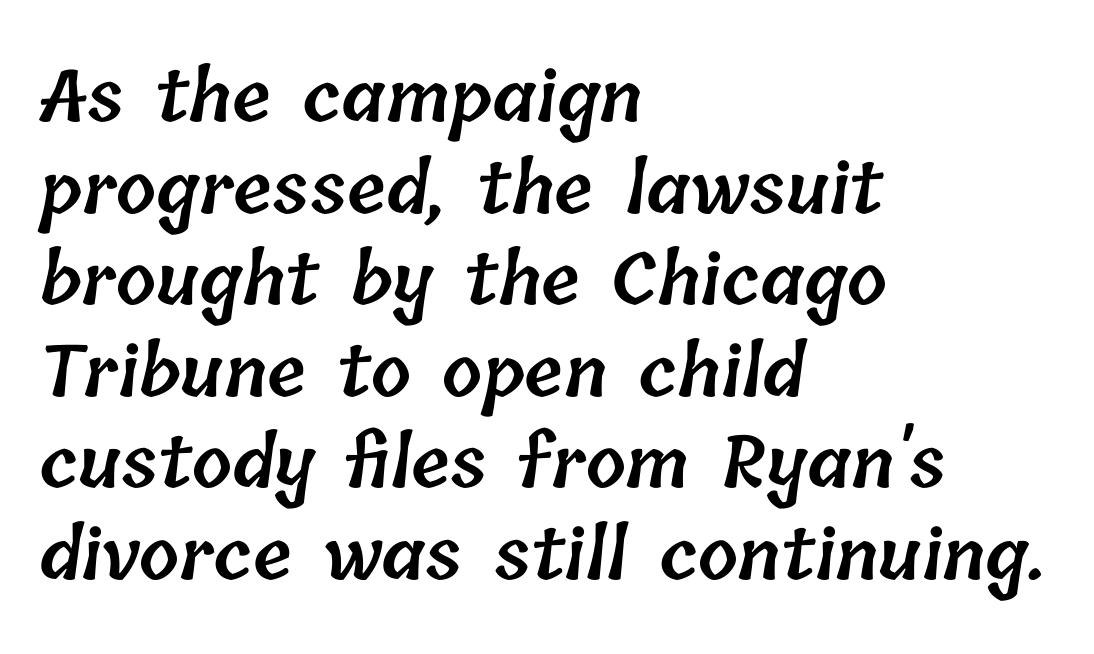
Caption: multi-line text, flush left, ragged right. Compared with an ordinary text face, these strokes are moderately heavier — a semibold. Glyph-to-glyph distance matches everyday printed text. Has an underline been added? It has not. Summary of vertical rhythm: regular, with standard interline spacing. The face used here is proportionally spaced, like ordinary book or web type.
